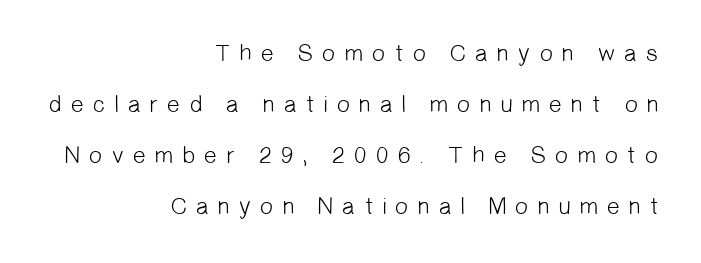
Q: Is the text bold? A: No.
Q: Is the text underlined? A: No.
Q: How is the paragraph aligned? A: Right-aligned.
Q: Is the spacing between letters normal or unusually wide? A: Unusually wide.
Q: Is the spacing between lines tight, normal or loose? A: Loose.
